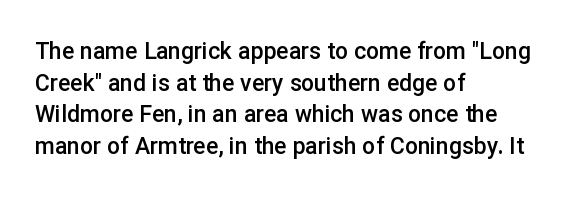
The image shows 23 px text type, upright; set left-aligned, normal line spacing (1.37x), normal letter spacing, not underlined.
